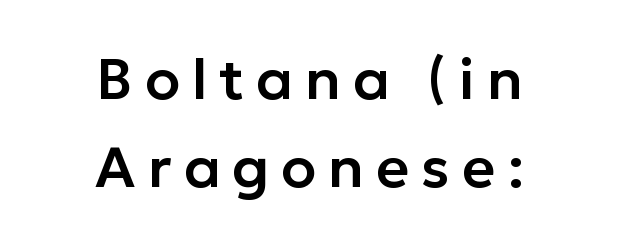
Think of a printed novel: that variable character pitch is what you see here. Quick note: underline off. The font family rendered here belongs to the sans-serif group. Caption: expanded tracking, letters set apart. The axis of the letterforms is exactly vertical.
